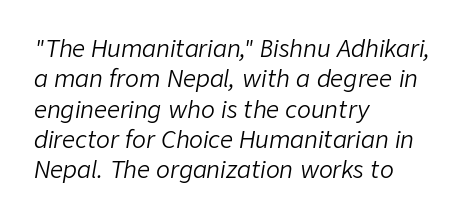
{"italic": "yes", "lean": "right", "slant_degrees": 9, "bold": "no", "underline": "no", "align": "left", "line_spacing": "normal", "line_spacing_ratio": 1.32, "letter_spacing": "normal", "letter_spacing_em": 0.0, "glyph_px": 23}
